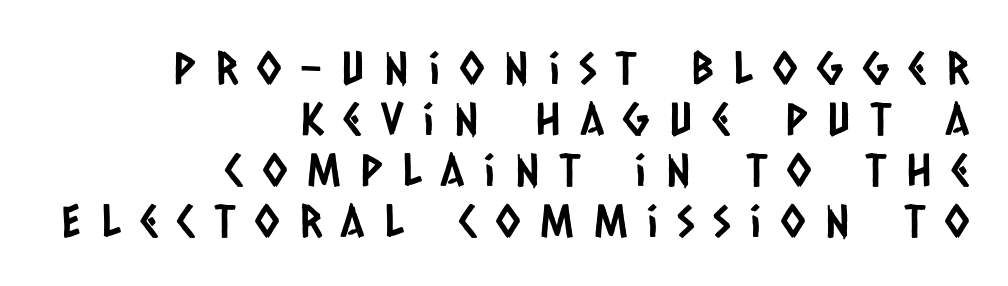
Look at the bottom of the vertical strokes: they stop flat, with no serifs. Character widths vary here, with narrow letters taking less room than wide ones. All the whitespace from short lines collects on the left. Summary of vertical rhythm: compact, with narrow interline spacing. The foot of each line stays bare and open. Words appear elongated and porous because spacing is wide.
